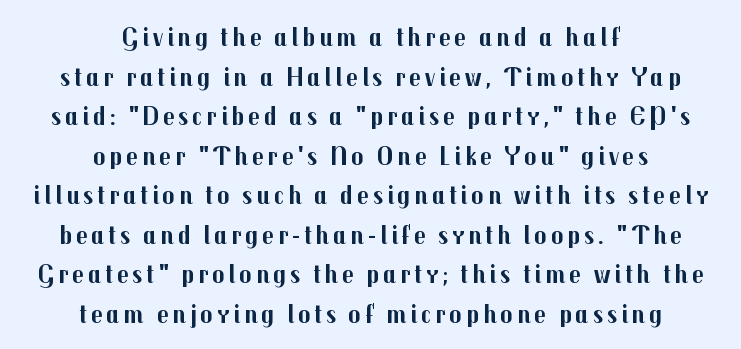
{"italic": "no", "bold": "yes", "underline": "no", "align": "center", "line_spacing": "normal", "line_spacing_ratio": 1.52, "glyph_px": 26}
